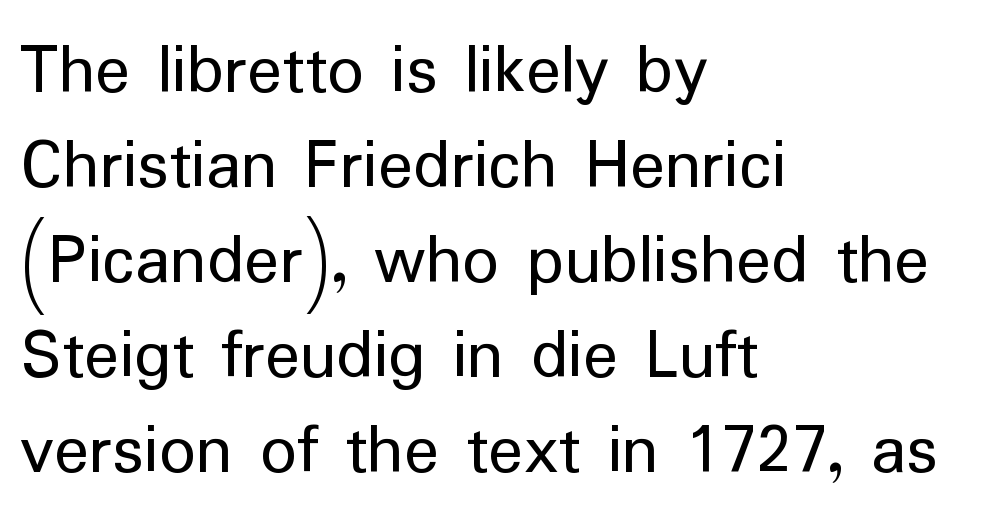
Q: Is the text bold? A: No.
Q: Is the text italic (slanted)? A: No, it is upright.
Q: Is the typeface a serif or a sans-serif typeface? A: Sans-serif.
Q: Is the text underlined? A: No.
Q: How is the paragraph aligned? A: Left-aligned.
Q: Is the spacing between letters normal or unusually wide? A: Normal.
Q: Is the spacing between lines tight, normal or loose? A: Normal.
Q: Width (condensed, normal, or wide)? A: Normal.
Q: Stroke contrast? A: Low.
Q: x-height? A: Medium.
Q: Monospaced? A: No.
